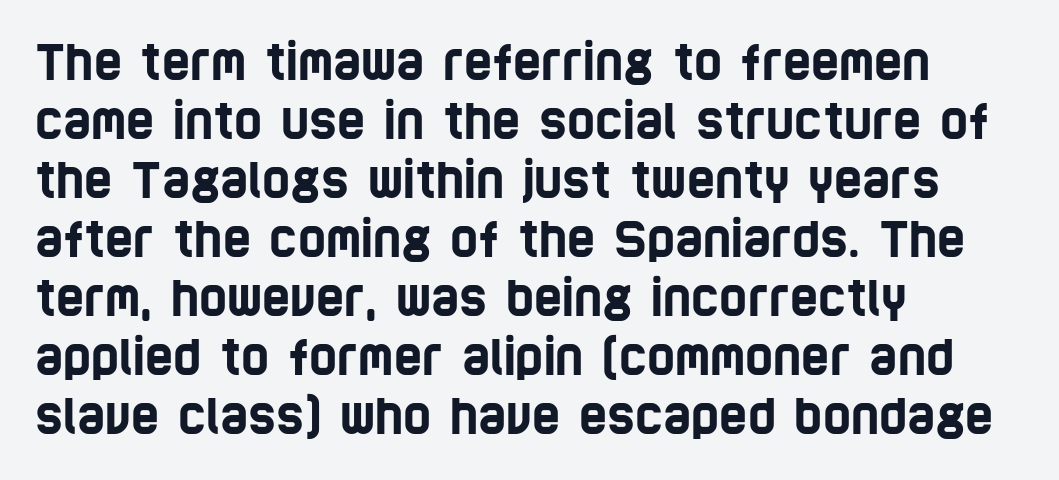
{"serif": "no", "width": "condensed", "stroke_contrast": "low", "x_height": "large", "monospaced": "no", "underline": "no", "align": "left", "line_spacing_ratio": 1.23, "letter_spacing": "normal", "letter_spacing_em": 0.0, "glyph_px": 48}
